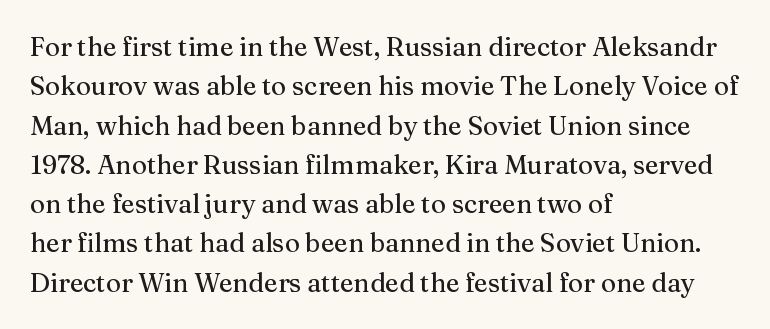
{"italic": "no", "underline": "no", "align": "left", "line_spacing": "normal", "line_spacing_ratio": 1.51, "letter_spacing": "normal", "letter_spacing_em": 0.0, "glyph_px": 26}
